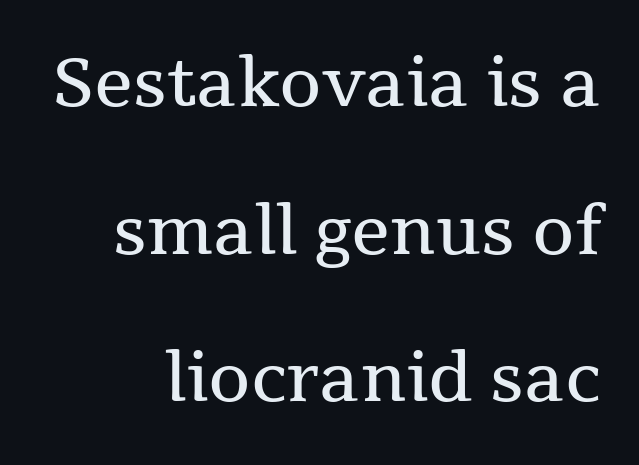
Check the space under the baseline: it is left empty. How are the letters spaced? Ordinarily, with no added tracking. Short and long lines alike share a common ending point at right. The passage shown stacks its lines with a broad gap. Think of a printed novel: that variable character pitch is what you see here. Italic: no, the glyphs are upright roman.
